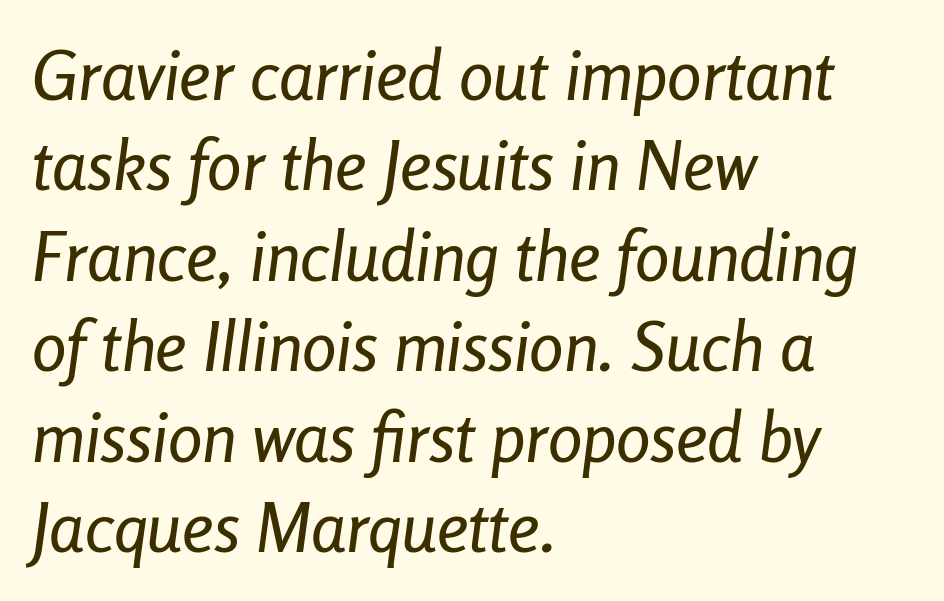
The image shows 69 px condensed type, italic (leaning right); set left-aligned, normal line spacing (1.31x), normal letter spacing, not underlined; low stroke contrast and a medium x-height.
